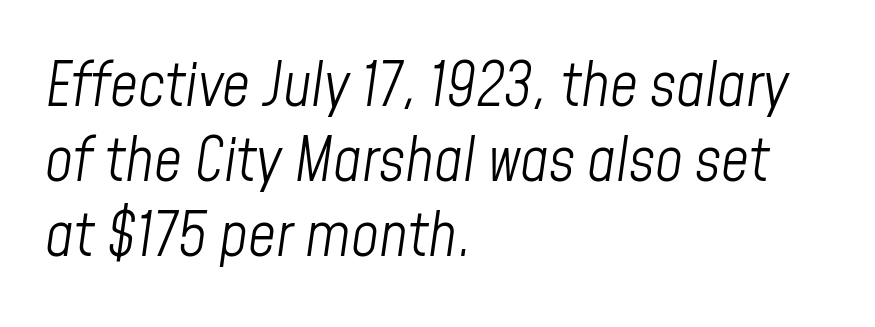
The image shows 61 px light, condensed type, italic (leaning right); set left-aligned, line spacing 1.23x, normal letter spacing, not underlined; low stroke contrast and a medium x-height.
